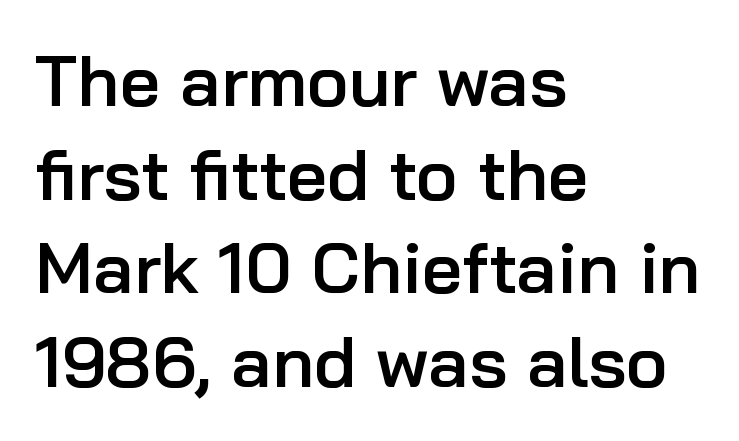
Nobody touched the tracking dial on this one. Rendered with straight, roman letterforms. As a designer I'd log this as weight 600, semibold. Layout note: lines flush left. Any mark beneath the type? The region is blank.
